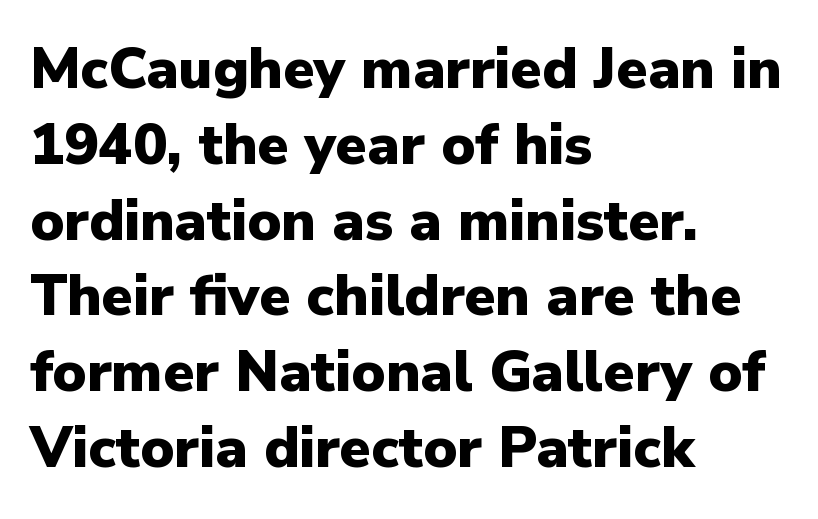
Unlike italic type, these characters show no tilt at all. Line starts are locked; line ends wander. Successive baselines arrive at the customary interval. Plain, unruled lines of type.
